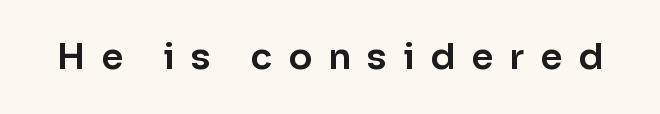
The image shows 36 px sans-serif type, upright; set unusually wide letter spacing (+0.44 em), not underlined; low stroke contrast and a medium x-height.
